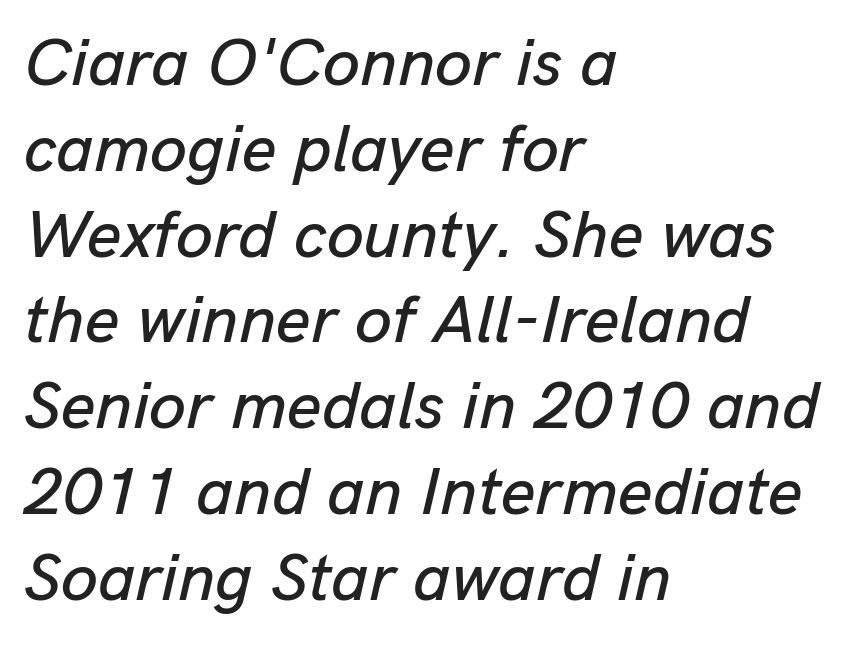
The image shows 67 px text type, italic (leaning right); set left-aligned, normal line spacing (1.28x), normal letter spacing, not underlined; low stroke contrast and a medium x-height.
